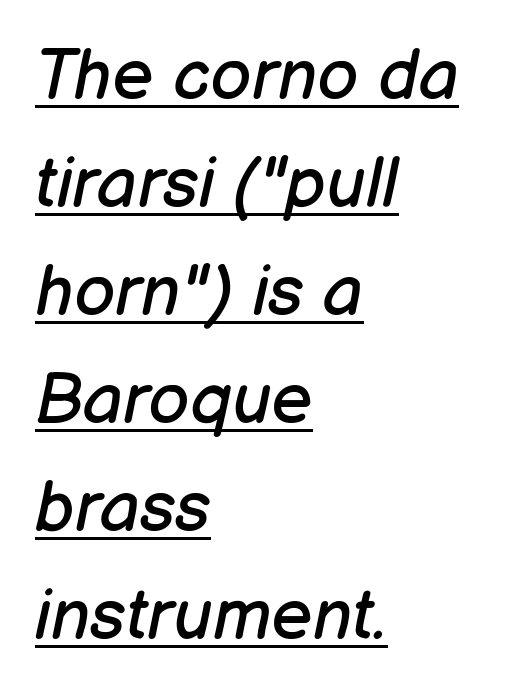
{"italic": "yes", "lean": "right", "slant_degrees": 12, "bold": "no", "weight": "regular", "width": "normal", "stroke_contrast": "low", "x_height": "medium", "monospaced": "no", "underline": "yes", "align": "left", "line_spacing": "normal", "line_spacing_ratio": 1.52, "letter_spacing": "normal", "letter_spacing_em": 0.0, "glyph_px": 71}
